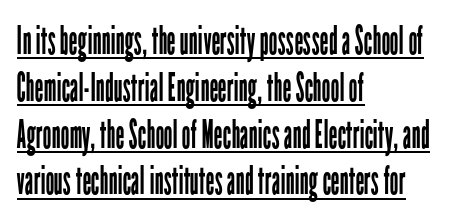
Q: Is the text bold? A: No.
Q: Is the text italic (slanted)? A: No, it is upright.
Q: Is the typeface a serif or a sans-serif typeface? A: Sans-serif.
Q: Is the text underlined? A: Yes.
Q: How is the paragraph aligned? A: Left-aligned.
Q: Is the spacing between letters normal or unusually wide? A: Normal.
Q: Width (condensed, normal, or wide)? A: Condensed.
Q: Stroke contrast? A: Low.
Q: x-height? A: Medium.
Q: Monospaced? A: No.
